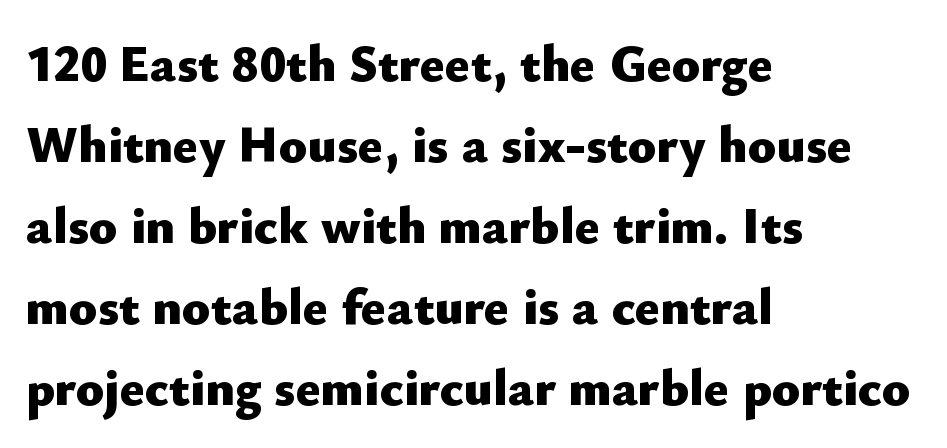
Q: Is the text bold? A: Yes.
Q: Is the text italic (slanted)? A: No, it is upright.
Q: Is the typeface a serif or a sans-serif typeface? A: Sans-serif.
Q: Is the text underlined? A: No.
Q: How is the paragraph aligned? A: Left-aligned.
Q: Is the spacing between letters normal or unusually wide? A: Normal.
Q: Is the spacing between lines tight, normal or loose? A: Normal.
Q: Width (condensed, normal, or wide)? A: Normal.
Q: Stroke contrast? A: Low.
Q: x-height? A: Small.
Q: Monospaced? A: No.
